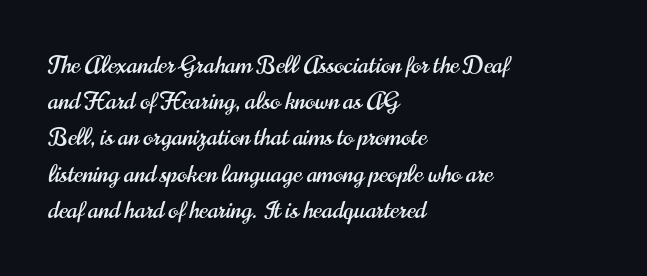
Leading: standard. Nobody drew a line under any word here. Here the glyphs are tracked normally, forming tight word shapes. All the whitespace from short lines collects on the right.
